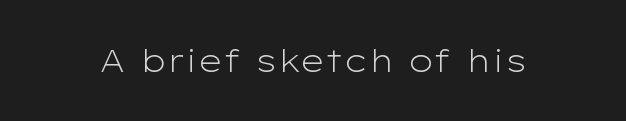
The letterforms sit shoulder to shoulder at normal distance. Posture: vertical. Has an underline been added? It has not. The passage shown is typed in a proportional face where columns would drift. A typesetter would label this face a sans. Stroke mass is kept to a normal reading level or below.
